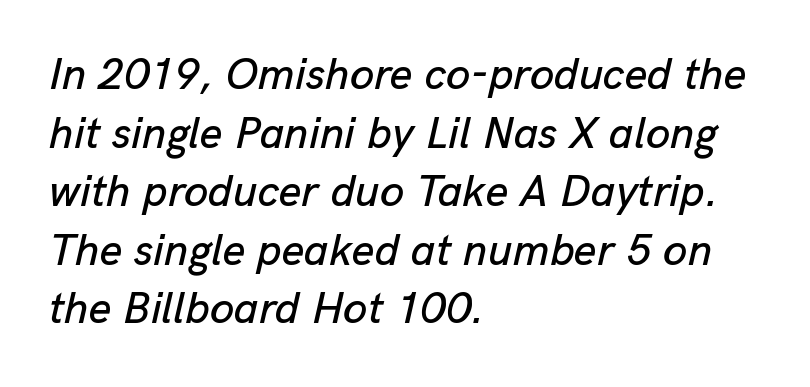
Q: Is the text italic (slanted)? A: Yes, it leans right by about 13 degrees.
Q: Is the text underlined? A: No.
Q: How is the paragraph aligned? A: Left-aligned.
Q: Is the spacing between letters normal or unusually wide? A: Normal.
Q: Is the spacing between lines tight, normal or loose? A: Normal.
Q: Width (condensed, normal, or wide)? A: Normal.
Q: Stroke contrast? A: Low.
Q: x-height? A: Medium.
Q: Monospaced? A: No.
